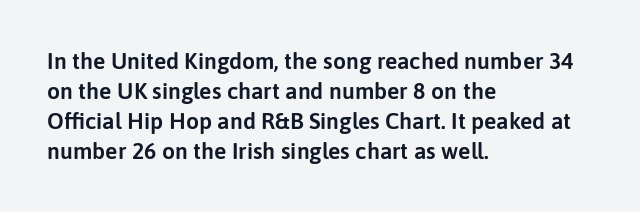
Q: Is the text italic (slanted)? A: No, it is upright.
Q: Is the text underlined? A: No.
Q: How is the paragraph aligned? A: Left-aligned.
Q: Is the spacing between letters normal or unusually wide? A: Normal.
Q: Is the spacing between lines tight, normal or loose? A: Normal.
